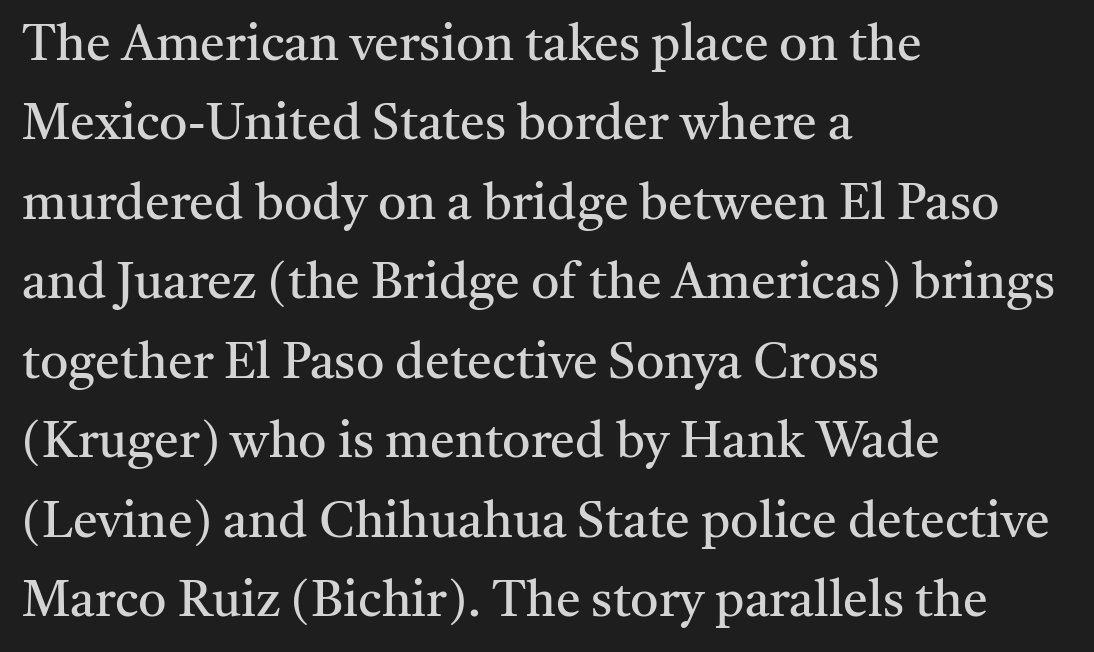
Q: Is the text bold? A: No.
Q: Is the text italic (slanted)? A: No, it is upright.
Q: Is the typeface a serif or a sans-serif typeface? A: Serif.
Q: Is the text underlined? A: No.
Q: How is the paragraph aligned? A: Left-aligned.
Q: Is the spacing between letters normal or unusually wide? A: Normal.
Q: Is the spacing between lines tight, normal or loose? A: Normal.
Q: Width (condensed, normal, or wide)? A: Normal.
Q: Stroke contrast? A: Medium.
Q: x-height? A: Medium.
Q: Monospaced? A: No.
